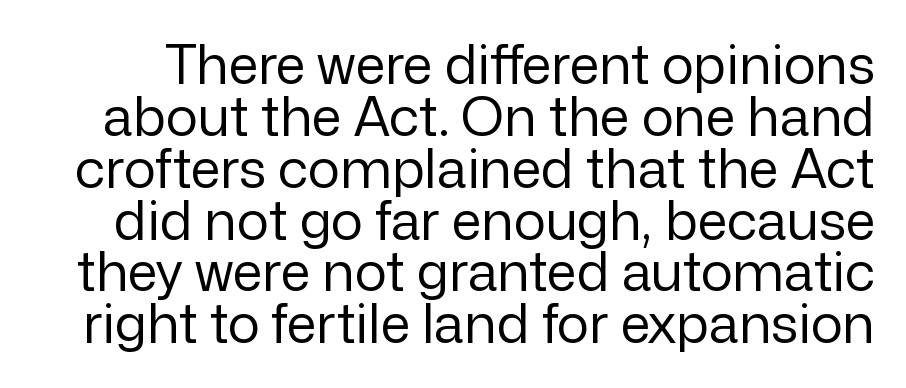
{"serif": "no", "italic": "no", "bold": "no", "weight": "regular", "width": "normal", "stroke_contrast": "low", "x_height": "medium", "monospaced": "no", "underline": "no", "line_spacing": "tight", "line_spacing_ratio": 0.96, "letter_spacing": "normal", "letter_spacing_em": 0.0, "glyph_px": 54}
